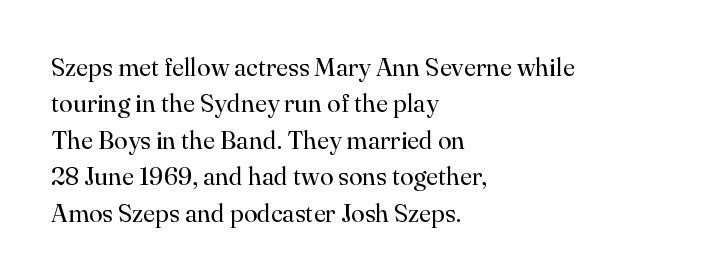
{"italic": "no", "bold": "no", "underline": "no", "align": "left", "line_spacing": "normal", "line_spacing_ratio": 1.46, "letter_spacing": "normal", "letter_spacing_em": 0.0, "glyph_px": 25}
